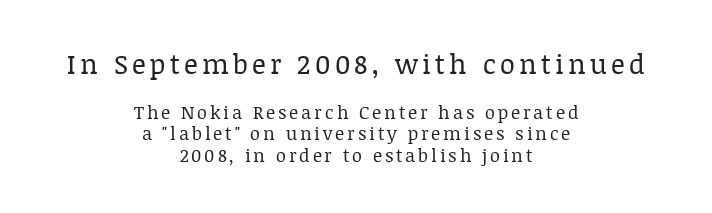
Q: Is the text bold? A: No.
Q: Is the text italic (slanted)? A: No, it is upright.
Q: Is the text underlined? A: No.
Q: How is the paragraph aligned? A: Centered.
Q: Which block of text is set in a larger size, the first (top) or the second (bottom)? A: The first (top) one.
